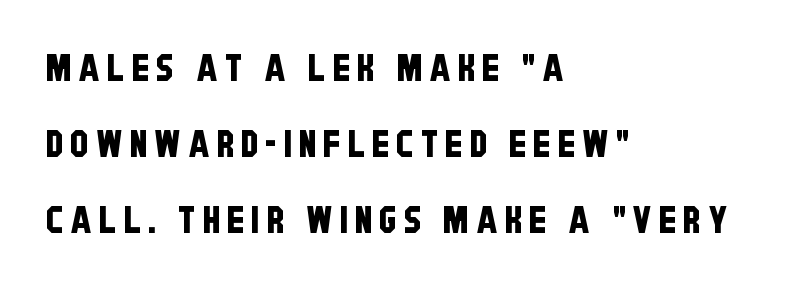
Q: Is the typeface a serif or a sans-serif typeface? A: Sans-serif.
Q: Is the text underlined? A: No.
Q: How is the paragraph aligned? A: Left-aligned.
Q: Is the spacing between lines tight, normal or loose? A: Loose.
Q: Width (condensed, normal, or wide)? A: Condensed.
Q: Stroke contrast? A: Low.
Q: x-height? A: Large.
Q: Monospaced? A: No.
